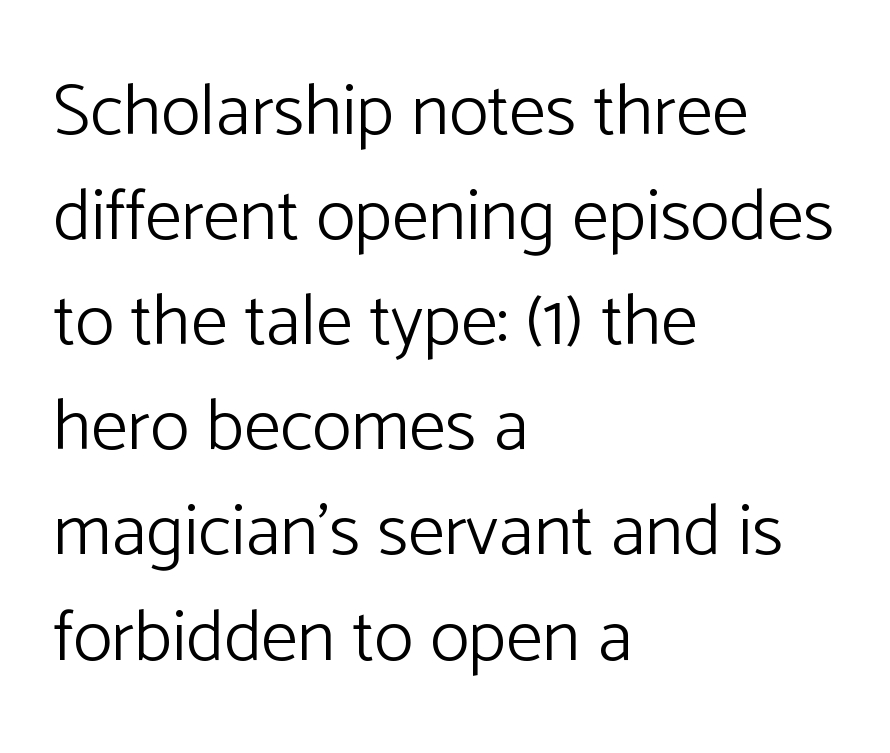
{"serif": "no", "italic": "no", "bold": "no", "weight": "light", "width": "normal", "stroke_contrast": "low", "x_height": "medium", "monospaced": "no", "underline": "no", "align": "left", "line_spacing": "normal", "line_spacing_ratio": 1.44, "letter_spacing": "normal", "letter_spacing_em": 0.0, "glyph_px": 73}
